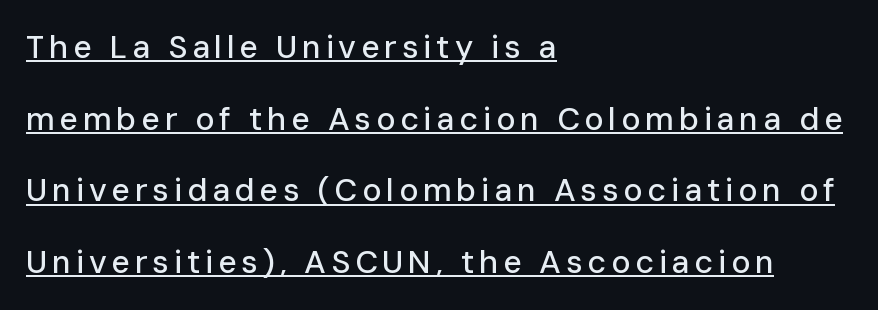
You could not count columns in this text — the font is proportionally spaced. The typesetter has applied underlining to the passage shown. Italic: no, the glyphs are upright roman. Unlike a traditional serif, this face leaves its strokes unadorned. Widely set lines give the paragraph a tall, airy silhouette.
